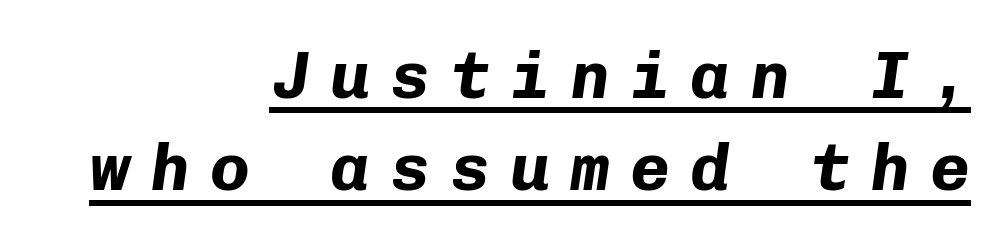
{"italic": "yes", "lean": "right", "slant_degrees": 8, "bold": "yes", "weight": "bold", "width": "normal", "stroke_contrast": "low", "x_height": "medium", "monospaced": "yes", "underline": "yes", "align": "right", "line_spacing": "normal", "line_spacing_ratio": 1.4, "letter_spacing": "wide", "letter_spacing_em": 0.31, "glyph_px": 66}
